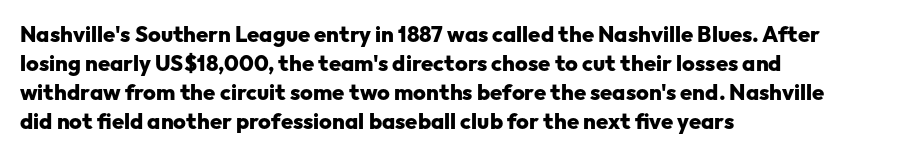
I'd describe the lettering as bold — thick and assertive. Line starts are locked; line ends wander. Nope, not italic — everything's standing straight. Only glyphs here, with clear space below each row.
